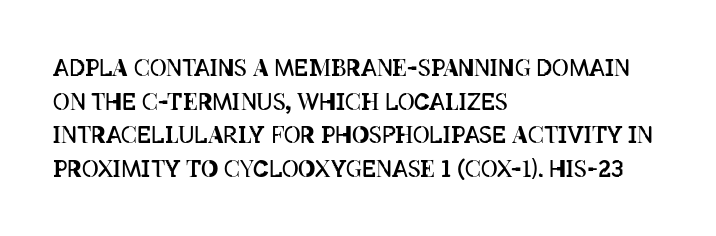
Q: Is the text bold? A: No.
Q: Is the text italic (slanted)? A: No, it is upright.
Q: Is the text underlined? A: No.
Q: How is the paragraph aligned? A: Left-aligned.
Q: Is the spacing between letters normal or unusually wide? A: Normal.
Q: Is the spacing between lines tight, normal or loose? A: Normal.
